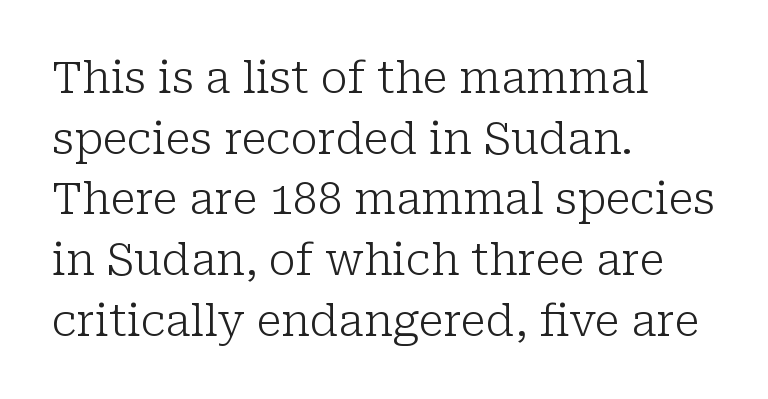
{"serif": "yes", "italic": "no", "bold": "no", "weight": "light", "width": "normal", "stroke_contrast": "low", "x_height": "medium", "monospaced": "no", "underline": "no", "align": "left", "line_spacing": "normal", "line_spacing_ratio": 1.38, "letter_spacing": "normal", "letter_spacing_em": 0.0, "glyph_px": 44}
